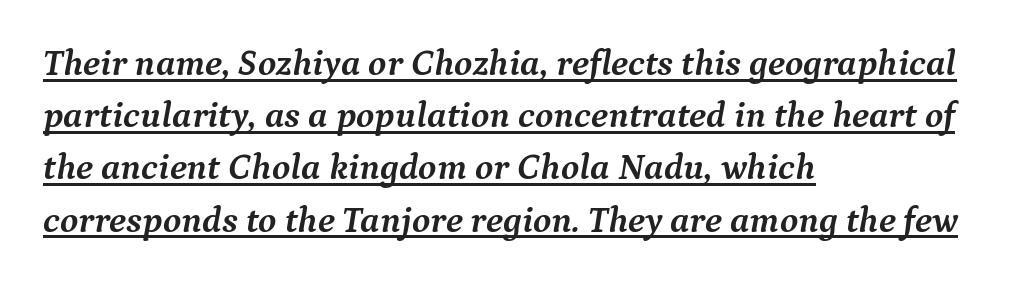
Q: Is the text bold? A: Yes.
Q: Is the text italic (slanted)? A: Yes, it leans right by about 9 degrees.
Q: Is the typeface a serif or a sans-serif typeface? A: Serif.
Q: Is the text underlined? A: Yes.
Q: How is the paragraph aligned? A: Left-aligned.
Q: Is the spacing between letters normal or unusually wide? A: Normal.
Q: Is the spacing between lines tight, normal or loose? A: Normal.
Q: Width (condensed, normal, or wide)? A: Normal.
Q: Stroke contrast? A: Medium.
Q: x-height? A: Medium.
Q: Monospaced? A: No.
